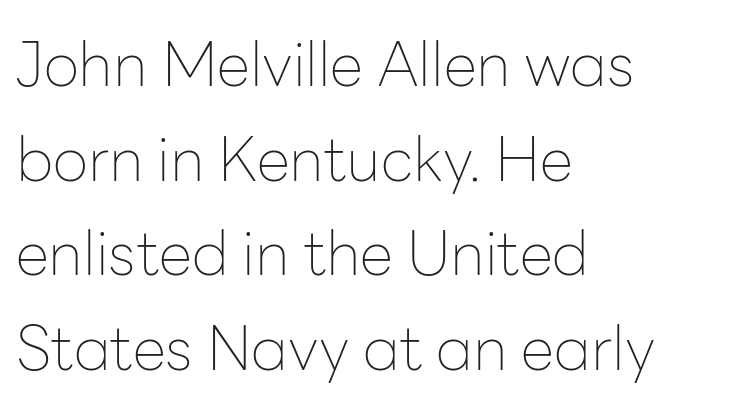
{"serif": "no", "italic": "no", "bold": "no", "weight": "thin", "width": "normal", "stroke_contrast": "low", "x_height": "medium", "monospaced": "no", "underline": "no", "align": "left", "line_spacing": "normal", "line_spacing_ratio": 1.55, "letter_spacing": "normal", "letter_spacing_em": 0.0, "glyph_px": 61}
